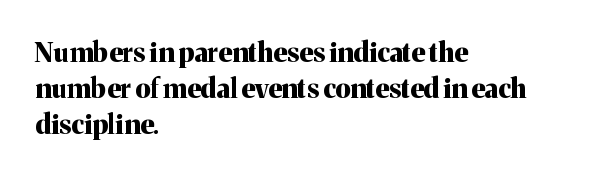
{"italic": "no", "bold": "yes", "underline": "no", "align": "left", "line_spacing": "normal", "line_spacing_ratio": 1.33, "letter_spacing": "normal", "letter_spacing_em": 0.0, "glyph_px": 27}
